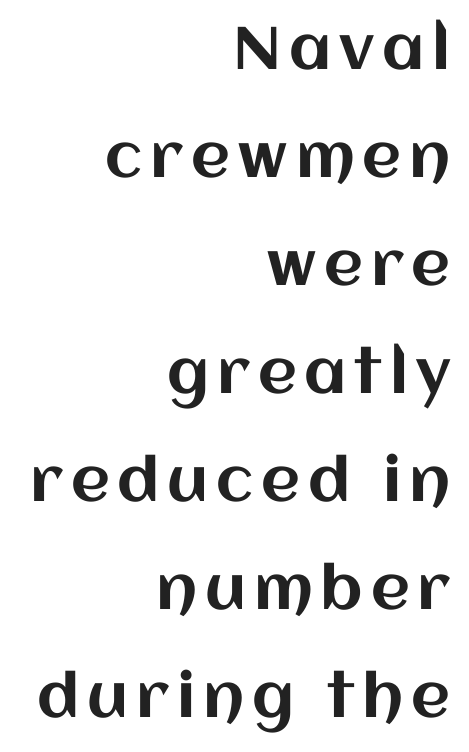
{"italic": "no", "width": "normal", "stroke_contrast": "medium", "x_height": "large", "monospaced": "no", "underline": "no", "align": "right", "line_spacing_ratio": 1.8, "glyph_px": 60}
